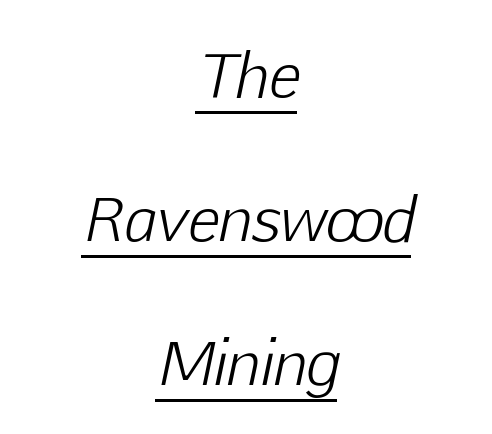
Q: Is the text bold? A: No.
Q: Is the text italic (slanted)? A: Yes, it leans right by about 12 degrees.
Q: Is the text underlined? A: Yes.
Q: How is the paragraph aligned? A: Centered.
Q: Is the spacing between letters normal or unusually wide? A: Normal.
Q: Is the spacing between lines tight, normal or loose? A: Loose.
Q: Width (condensed, normal, or wide)? A: Normal.
Q: Stroke contrast? A: Low.
Q: x-height? A: Medium.
Q: Monospaced? A: No.
